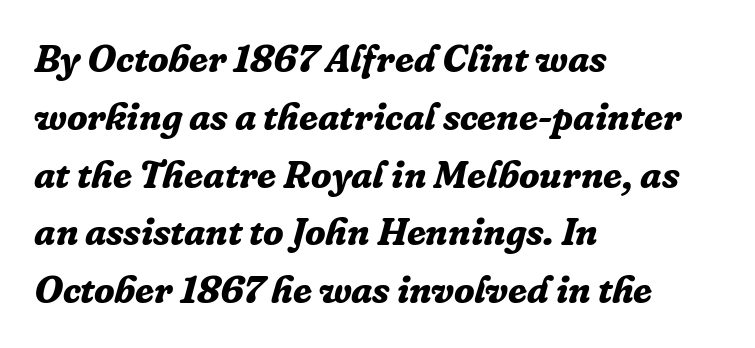
Type style note: has serifs. Notice how descenders clear the ascenders below comfortably — that's standard leading. The lettering tilts uniformly, giving the passage an italic look. Observe the ordinary spacing: letters are neighbours, not strangers. Character widths vary here, with narrow letters taking less room than wide ones. The area under the type is left untouched.
